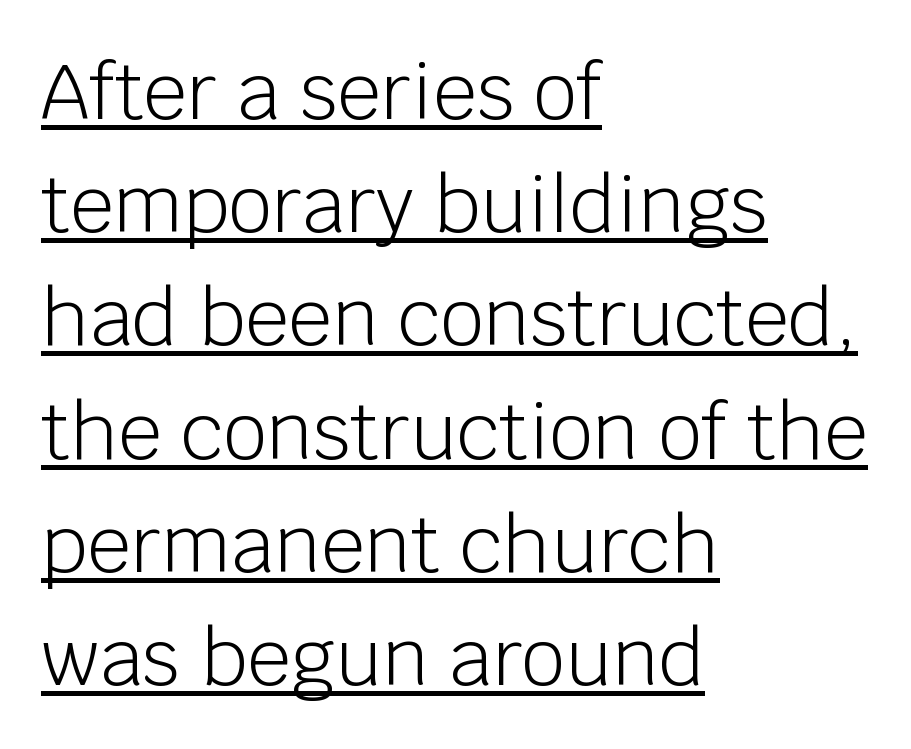
Q: Is the text bold? A: No.
Q: Is the text italic (slanted)? A: No, it is upright.
Q: Is the typeface a serif or a sans-serif typeface? A: Sans-serif.
Q: Is the text underlined? A: Yes.
Q: How is the paragraph aligned? A: Left-aligned.
Q: Is the spacing between letters normal or unusually wide? A: Normal.
Q: Is the spacing between lines tight, normal or loose? A: Normal.
Q: Width (condensed, normal, or wide)? A: Normal.
Q: Stroke contrast? A: Low.
Q: x-height? A: Large.
Q: Monospaced? A: No.
